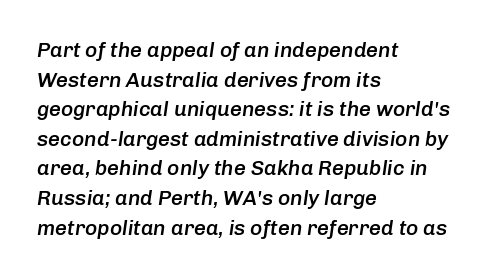
The image shows 21 px text type, italic (leaning right); set left-aligned, normal line spacing (1.41x), normal letter spacing, not underlined.
